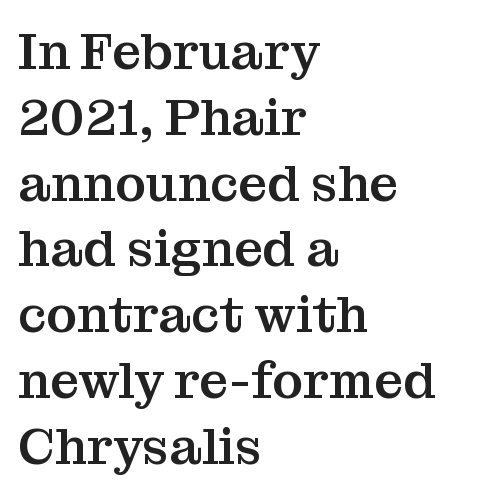
{"serif": "yes", "italic": "no", "width": "normal", "stroke_contrast": "medium", "x_height": "medium", "monospaced": "no", "underline": "no", "align": "left", "line_spacing": "normal", "line_spacing_ratio": 1.29, "letter_spacing": "normal", "letter_spacing_em": 0.0, "glyph_px": 51}
